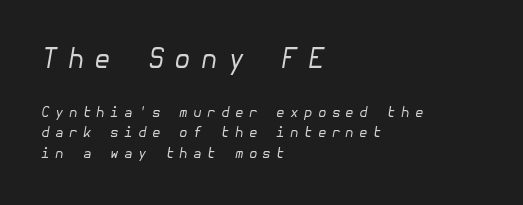
The image shows 27 px text type, italic (leaning right); set left-aligned, normal line spacing (1.48x), unusually wide letter spacing (+0.37 em), not underlined; the first (top) block is 1.93x larger.
